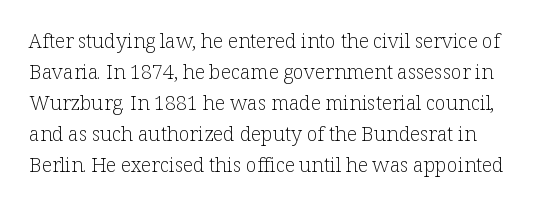
Q: Is the text bold? A: No.
Q: Is the text italic (slanted)? A: No, it is upright.
Q: Is the text underlined? A: No.
Q: Is the spacing between letters normal or unusually wide? A: Normal.
Q: Is the spacing between lines tight, normal or loose? A: Normal.
